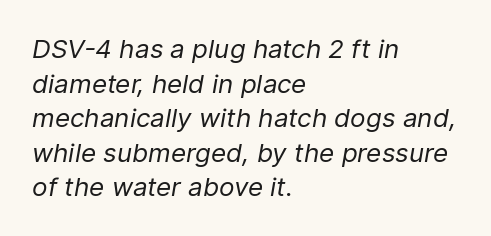
Q: Is the text bold? A: No.
Q: Is the text italic (slanted)? A: Yes, it leans right by about 9 degrees.
Q: Is the text underlined? A: No.
Q: How is the paragraph aligned? A: Left-aligned.
Q: Is the spacing between letters normal or unusually wide? A: Normal.
Q: Is the spacing between lines tight, normal or loose? A: Normal.
